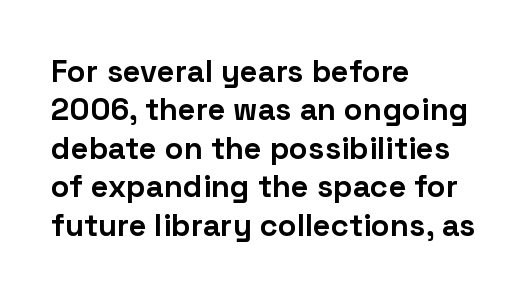
The image shows 31 px bold sans-serif type, upright; set left-aligned, line spacing 1.24x, normal letter spacing, not underlined; low stroke contrast and a medium x-height.
